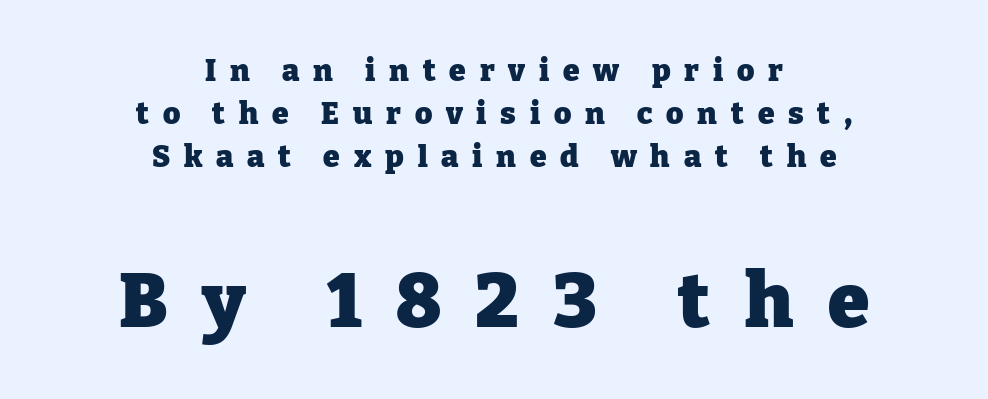
The image shows 75 px heavy serif type, upright; set centered, normal line spacing (1.43x), unusually wide letter spacing (+0.46 em), not underlined; the second (bottom) block is 2.5x larger; low stroke contrast and a medium x-height.
